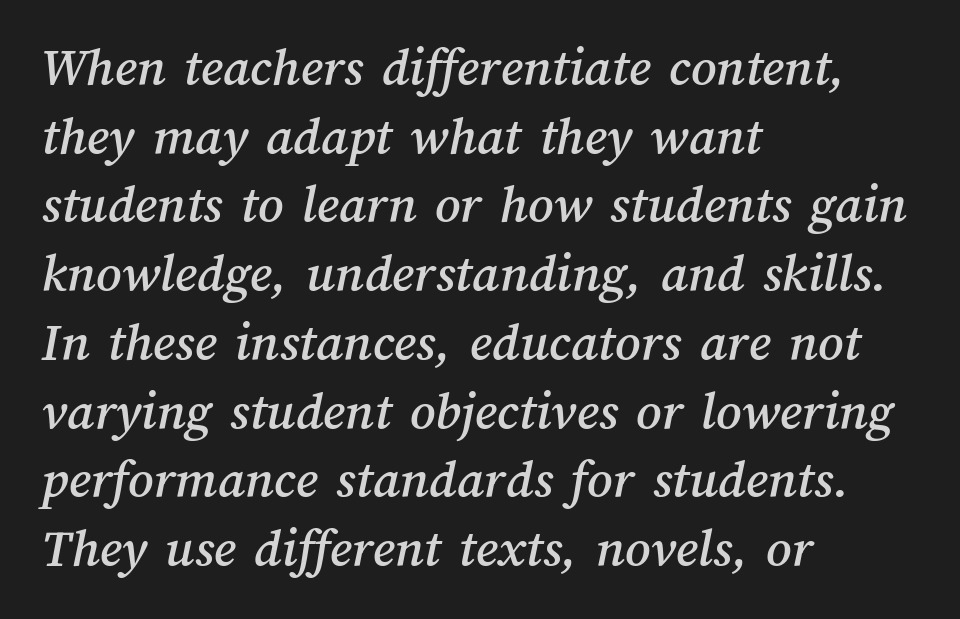
{"width": "normal", "stroke_contrast": "medium", "x_height": "medium", "monospaced": "no", "underline": "no", "align": "left", "line_spacing": "normal", "line_spacing_ratio": 1.25, "letter_spacing": "normal", "letter_spacing_em": 0.0, "glyph_px": 55}
